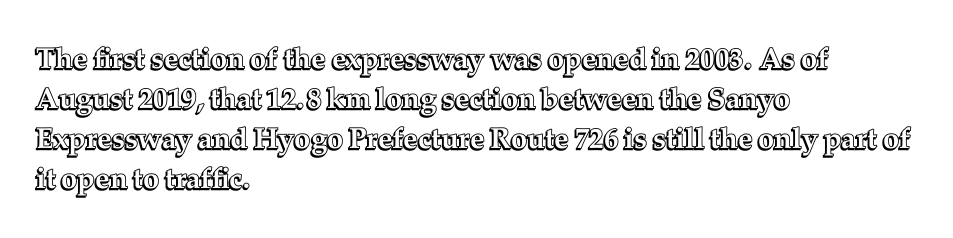
{"italic": "no", "width": "normal", "x_height": "medium", "monospaced": "no", "underline": "no", "align": "left", "line_spacing": "normal", "line_spacing_ratio": 1.38, "letter_spacing": "normal", "letter_spacing_em": 0.0, "glyph_px": 29}
